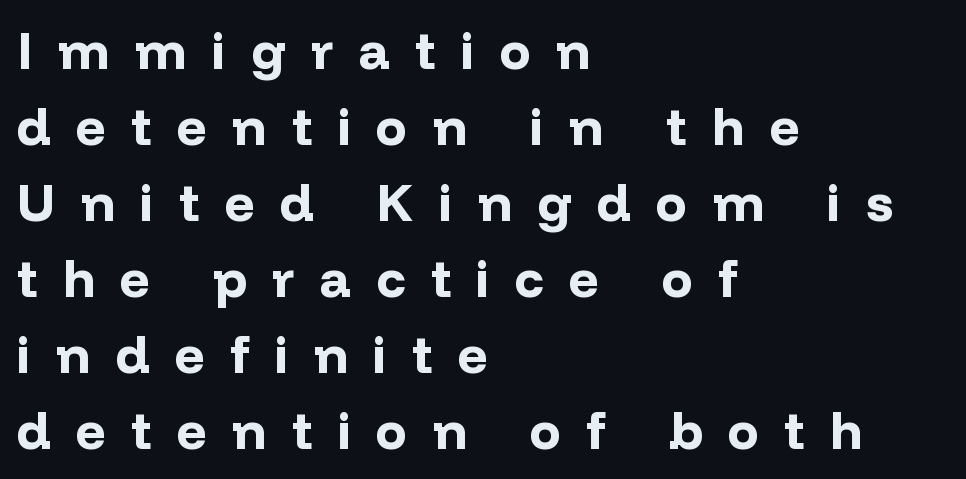
{"serif": "no", "italic": "no", "bold": "yes", "weight": "bold", "width": "normal", "stroke_contrast": "low", "x_height": "medium", "monospaced": "no", "underline": "no", "align": "left", "line_spacing": "normal", "line_spacing_ratio": 1.46, "letter_spacing": "wide", "letter_spacing_em": 0.49, "glyph_px": 52}
